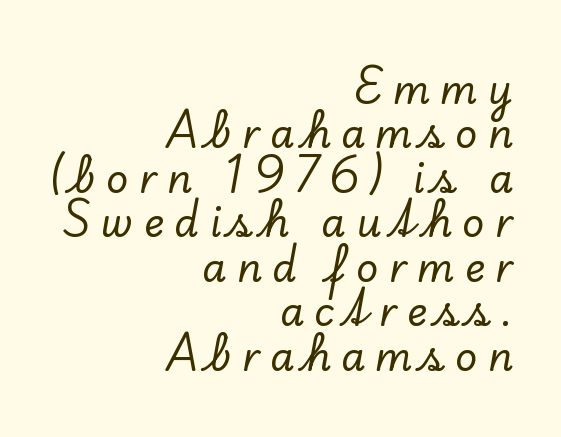
The image shows 39 px serif type; set right-aligned, tight line spacing (1.14x), unusually wide letter spacing (+0.26 em), not underlined; low stroke contrast and a small x-height.
